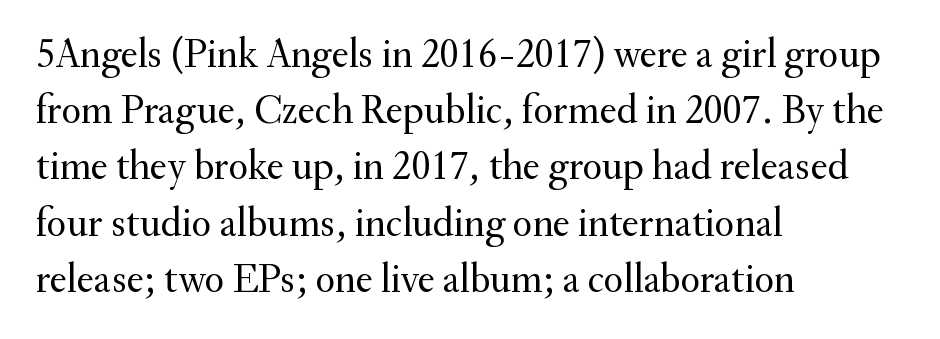
The image shows 41 px regular-weight serif type, upright; set left-aligned, normal line spacing (1.37x), normal letter spacing, not underlined; medium stroke contrast and a small x-height.
